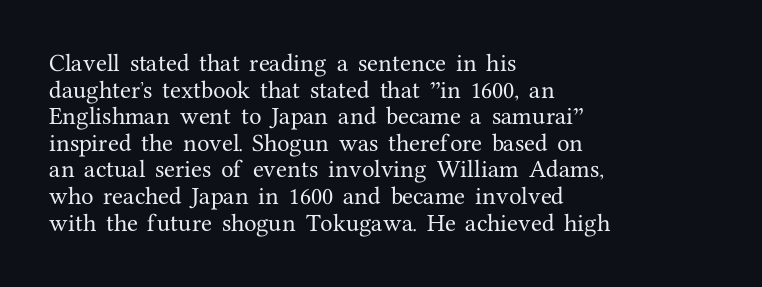
Q: Is the text italic (slanted)? A: No, it is upright.
Q: Is the text underlined? A: No.
Q: How is the paragraph aligned? A: Left-aligned.
Q: Is the spacing between letters normal or unusually wide? A: Normal.
Q: Is the spacing between lines tight, normal or loose? A: Normal.
